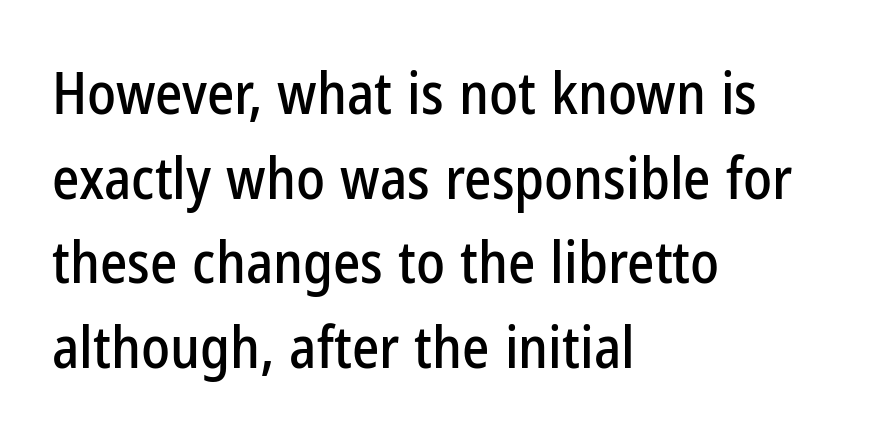
Does extra space separate the letters? No, they use regular spacing. Vertical spacing — default. Font category for this specimen: sans-serif. This rendering uses left alignment, leaving the right contour irregular. Proportional: the letters do not fall into vertical columns.
